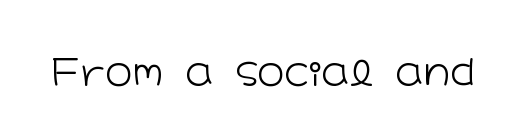
Q: Is the text bold? A: No.
Q: Is the text italic (slanted)? A: No, it is upright.
Q: Is the typeface a serif or a sans-serif typeface? A: Sans-serif.
Q: Is the text underlined? A: No.
Q: Is the spacing between letters normal or unusually wide? A: Normal.
Q: Width (condensed, normal, or wide)? A: Wide.
Q: Stroke contrast? A: Low.
Q: x-height? A: Medium.
Q: Monospaced? A: No.
